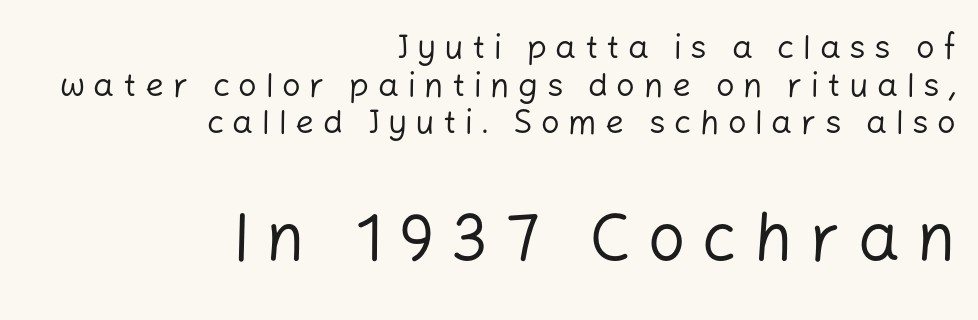
The image shows 66 px regular-weight sans-serif type, upright; set right-aligned, tight line spacing (1.14x), unusually wide letter spacing (+0.26 em), not underlined; the second (bottom) block is 2.0x larger; low stroke contrast and a medium x-height.
